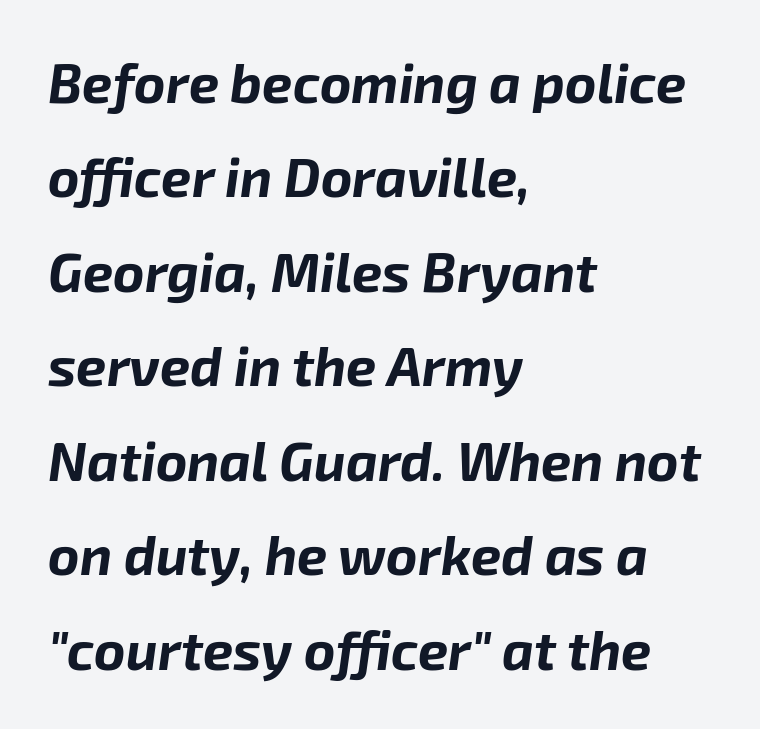
Q: Is the text bold? A: Yes.
Q: Is the text italic (slanted)? A: Yes, it leans right by about 8 degrees.
Q: Is the text underlined? A: No.
Q: How is the paragraph aligned? A: Left-aligned.
Q: Is the spacing between letters normal or unusually wide? A: Normal.
Q: Width (condensed, normal, or wide)? A: Normal.
Q: Stroke contrast? A: Low.
Q: x-height? A: Medium.
Q: Monospaced? A: No.
